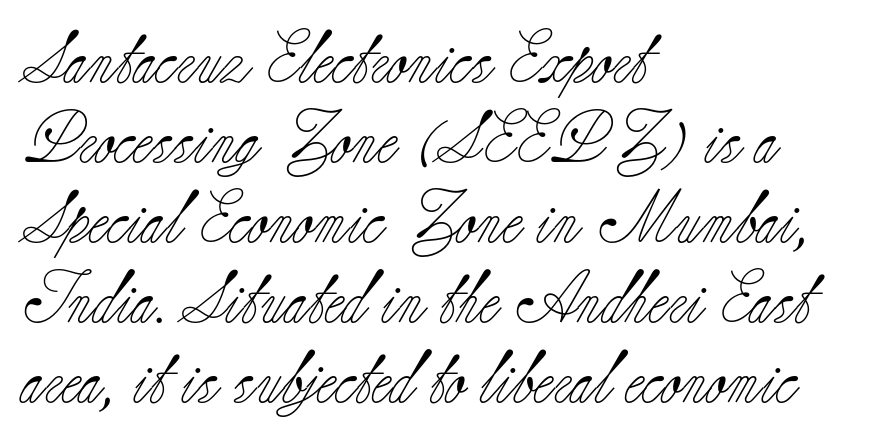
Looks like regular typesetting: each glyph gets only the width it needs. Honestly, the row spacing looks completely unremarkable. The lines are quadded left. The type is set solid horizontally, with unmodified tracking.
